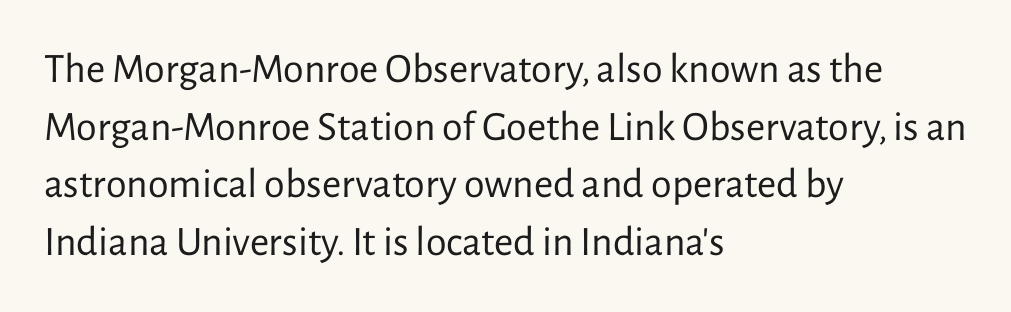
Does the lettering tilt? It doesn't — this is upright. Just letters on the line, the space beneath them empty. No heavy texture on the line: the type isn't bold. Summary of vertical rhythm: regular, with standard interline spacing. The characters display no serif detailing; their extremities are plain. These lines stack with their left ends in a neat column.
